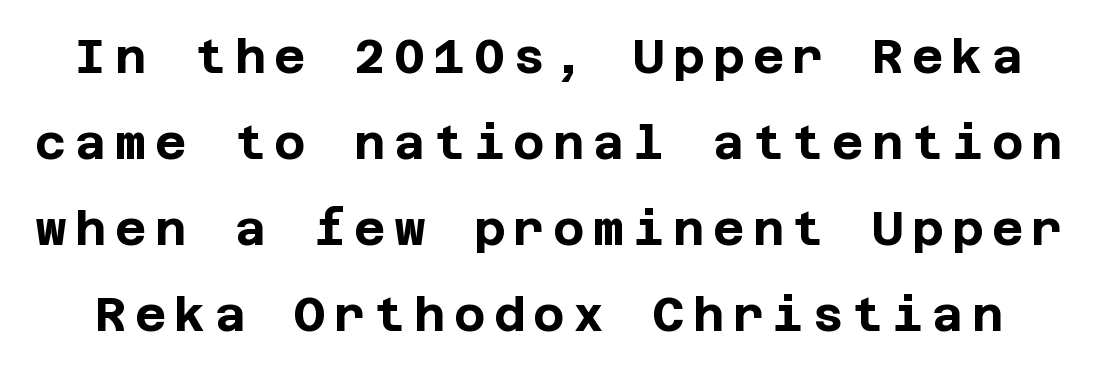
Descenders hang freely into open space. I'd describe the lettering as bold — thick and assertive. The passage shown is typeset with a sans-serif family. A roman cut, with each character standing at attention.
